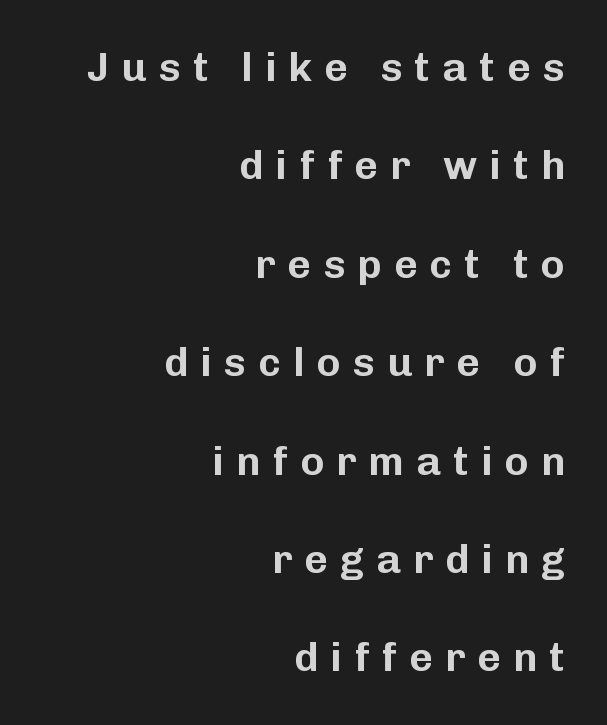
{"serif": "no", "italic": "no", "width": "normal", "stroke_contrast": "low", "x_height": "medium", "monospaced": "no", "underline": "no", "align": "right", "line_spacing": "loose", "line_spacing_ratio": 2.4, "letter_spacing": "wide", "letter_spacing_em": 0.29, "glyph_px": 41}
